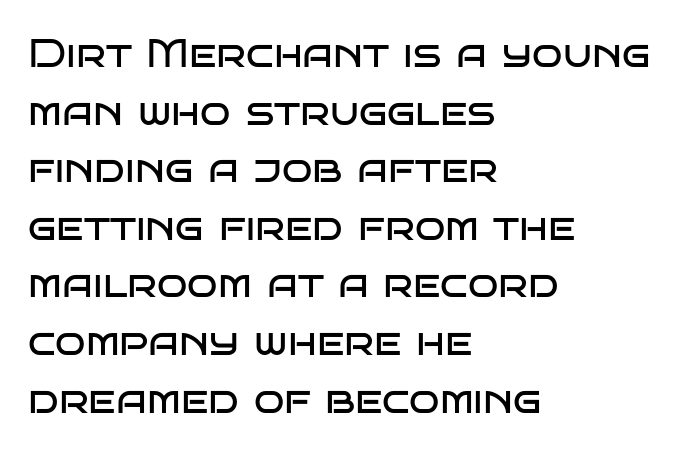
The image shows 40 px regular-weight, wide sans-serif type, upright; set left-aligned, normal line spacing (1.44x), normal letter spacing, not underlined; low stroke contrast and a large x-height.
